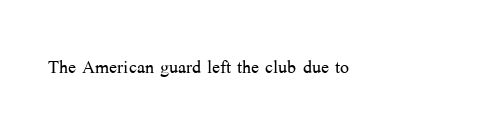
{"italic": "no", "bold": "no", "underline": "no", "letter_spacing": "normal", "letter_spacing_em": 0.0, "glyph_px": 24}
